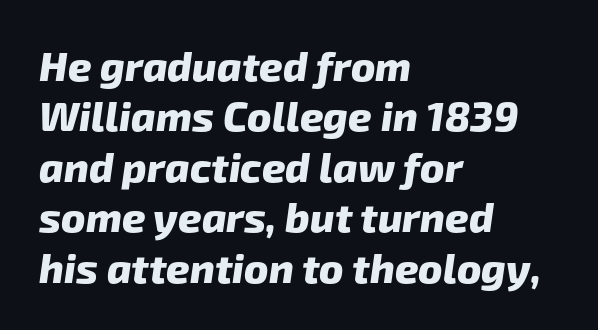
Q: Is the text bold? A: Yes.
Q: Is the typeface a serif or a sans-serif typeface? A: Sans-serif.
Q: Is the text underlined? A: No.
Q: How is the paragraph aligned? A: Left-aligned.
Q: Is the spacing between letters normal or unusually wide? A: Normal.
Q: Width (condensed, normal, or wide)? A: Normal.
Q: Stroke contrast? A: Low.
Q: x-height? A: Medium.
Q: Monospaced? A: No.
